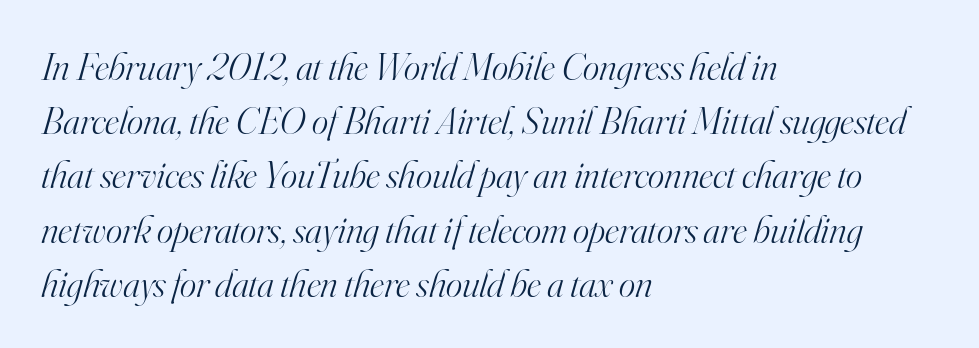
{"serif": "yes", "italic": "yes", "lean": "right", "slant_degrees": 16, "bold": "no", "weight": "light", "width": "normal", "stroke_contrast": "high", "x_height": "small", "monospaced": "no", "underline": "no", "align": "left", "line_spacing": "normal", "line_spacing_ratio": 1.39, "letter_spacing": "normal", "letter_spacing_em": 0.0, "glyph_px": 39}
